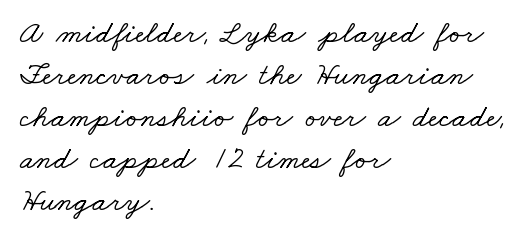
Q: Is the typeface a serif or a sans-serif typeface? A: Serif.
Q: Is the text underlined? A: No.
Q: How is the paragraph aligned? A: Left-aligned.
Q: Is the spacing between letters normal or unusually wide? A: Normal.
Q: Is the spacing between lines tight, normal or loose? A: Normal.
Q: Width (condensed, normal, or wide)? A: Wide.
Q: Stroke contrast? A: Low.
Q: x-height? A: Small.
Q: Monospaced? A: No.
